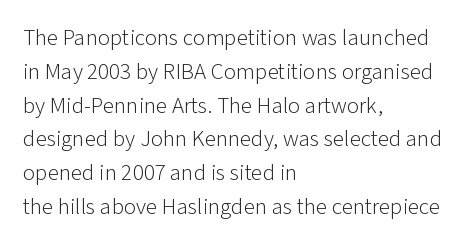
{"italic": "no", "bold": "no", "underline": "no", "align": "left", "line_spacing": "normal", "line_spacing_ratio": 1.47, "letter_spacing": "normal", "letter_spacing_em": 0.0, "glyph_px": 23}
